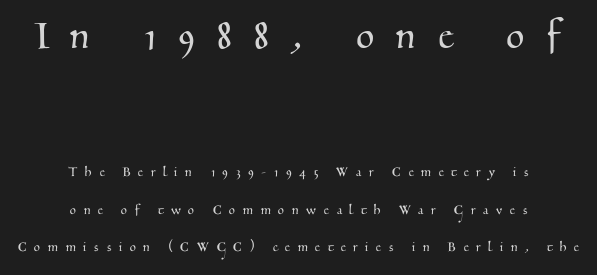
Q: Is the typeface a serif or a sans-serif typeface? A: Serif.
Q: Is the text underlined? A: No.
Q: How is the paragraph aligned? A: Centered.
Q: Is the spacing between letters normal or unusually wide? A: Unusually wide.
Q: Is the spacing between lines tight, normal or loose? A: Loose.
Q: Which block of text is set in a larger size, the first (top) or the second (bottom)? A: The first (top) one.
Q: Width (condensed, normal, or wide)? A: Normal.
Q: Stroke contrast? A: Medium.
Q: x-height? A: Small.
Q: Monospaced? A: No.
